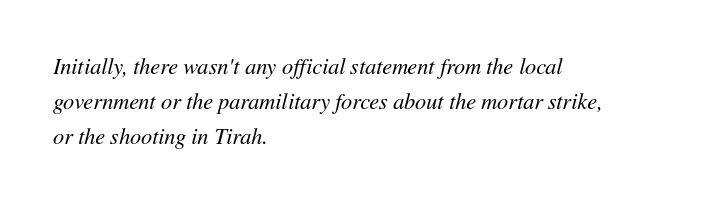
The image shows 22 px text type, italic (leaning right); set left-aligned, normal line spacing (1.59x), normal letter spacing, not underlined.
